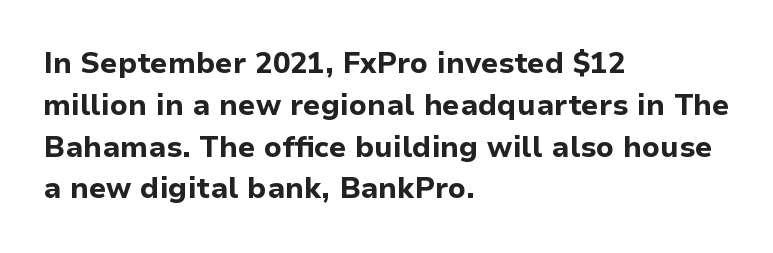
Q: Is the text bold? A: Yes.
Q: Is the text italic (slanted)? A: No, it is upright.
Q: Is the typeface a serif or a sans-serif typeface? A: Sans-serif.
Q: Is the text underlined? A: No.
Q: How is the paragraph aligned? A: Left-aligned.
Q: Is the spacing between letters normal or unusually wide? A: Normal.
Q: Is the spacing between lines tight, normal or loose? A: Normal.
Q: Width (condensed, normal, or wide)? A: Normal.
Q: Stroke contrast? A: Low.
Q: x-height? A: Medium.
Q: Monospaced? A: No.
